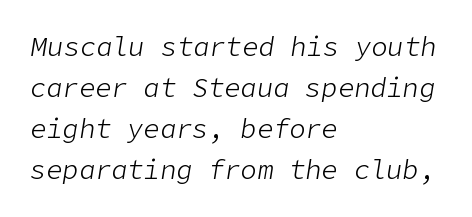
The area under the type is left untouched. Heft: none added — not bold. Interline gaps are of average width in this sample. The letters are slanted; this is an italic face. The horizontal fit of the characters is conventional and even.
